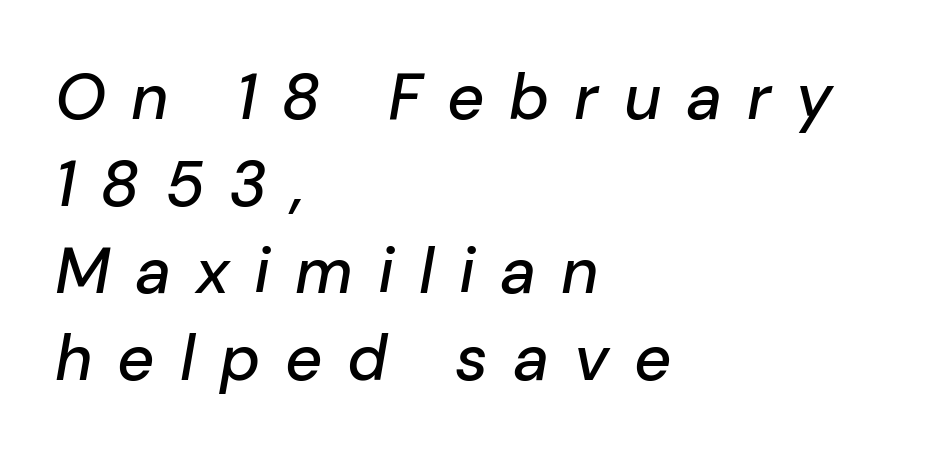
Q: Is the text italic (slanted)? A: Yes, it leans right by about 10 degrees.
Q: Is the text underlined? A: No.
Q: How is the paragraph aligned? A: Left-aligned.
Q: Is the spacing between letters normal or unusually wide? A: Unusually wide.
Q: Is the spacing between lines tight, normal or loose? A: Normal.
Q: Width (condensed, normal, or wide)? A: Normal.
Q: Stroke contrast? A: Low.
Q: x-height? A: Medium.
Q: Monospaced? A: No.
